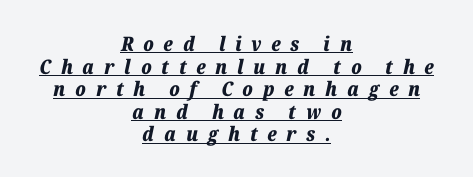
{"italic": "yes", "lean": "right", "slant_degrees": 12, "bold": "yes", "underline": "yes", "align": "center", "line_spacing": "tight", "line_spacing_ratio": 1.13, "letter_spacing": "wide", "letter_spacing_em": 0.49, "glyph_px": 20}
